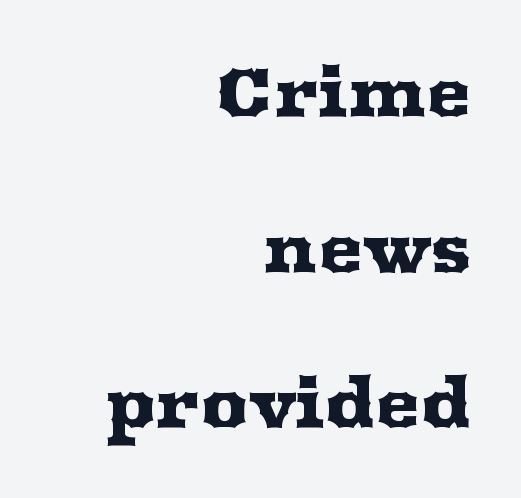
Summary of vertical rhythm: relaxed, with wide interline spacing. Caption: multi-line text, flush right, ragged left. No extra tracking has been applied to these lines. Do the letters lean? They stand straight. Check where the strokes stop: tiny serifs finish them off.
